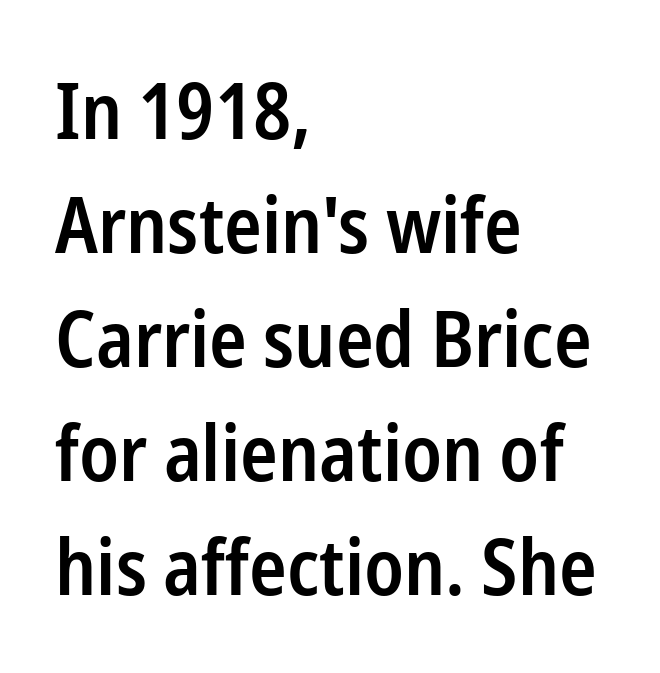
Q: Is the text bold? A: Semi-bold.
Q: Is the text italic (slanted)? A: No, it is upright.
Q: Is the typeface a serif or a sans-serif typeface? A: Sans-serif.
Q: Is the text underlined? A: No.
Q: How is the paragraph aligned? A: Left-aligned.
Q: Is the spacing between letters normal or unusually wide? A: Normal.
Q: Is the spacing between lines tight, normal or loose? A: Normal.
Q: Width (condensed, normal, or wide)? A: Condensed.
Q: Stroke contrast? A: Low.
Q: x-height? A: Medium.
Q: Monospaced? A: No.
